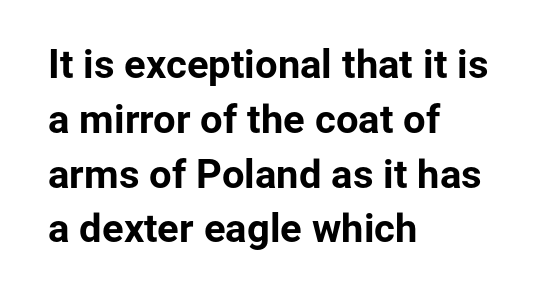
Q: Is the text bold? A: Yes.
Q: Is the text italic (slanted)? A: No, it is upright.
Q: Is the typeface a serif or a sans-serif typeface? A: Sans-serif.
Q: Is the text underlined? A: No.
Q: How is the paragraph aligned? A: Left-aligned.
Q: Is the spacing between letters normal or unusually wide? A: Normal.
Q: Is the spacing between lines tight, normal or loose? A: Normal.
Q: Width (condensed, normal, or wide)? A: Normal.
Q: Stroke contrast? A: Low.
Q: x-height? A: Medium.
Q: Monospaced? A: No.
